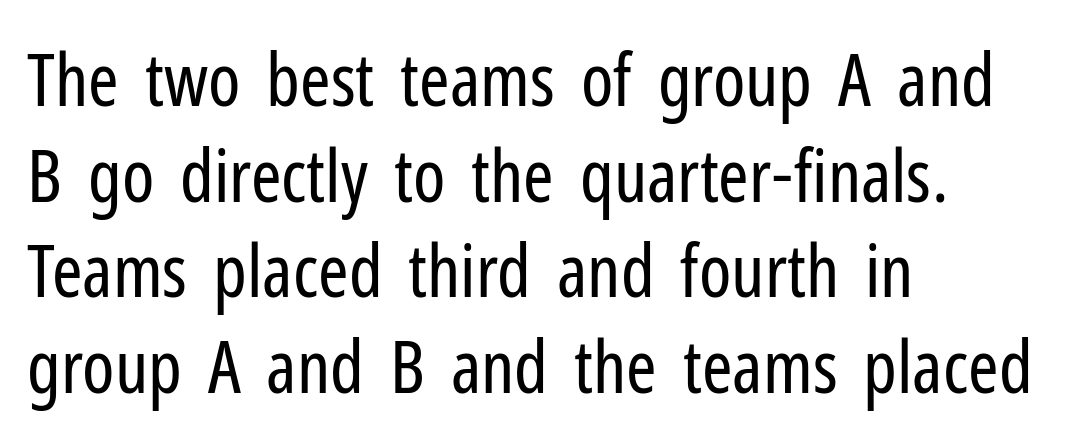
The image shows 73 px regular-weight, condensed sans-serif type, upright; set left-aligned, normal line spacing (1.31x), normal letter spacing, not underlined; low stroke contrast and a medium x-height.
